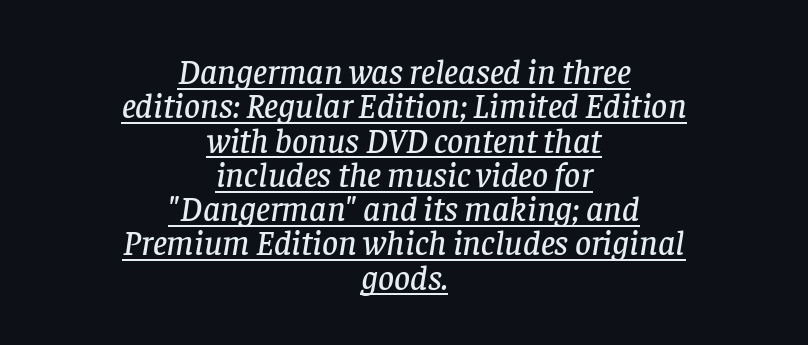
Slanted lettering throughout. Look at the tracking — it's just the regular setting, nothing added. This sample uses a serif face. Beneath each row of characters lies a ruled line. Reading down the block, each line starts at a different indent, mirrored at its end.
